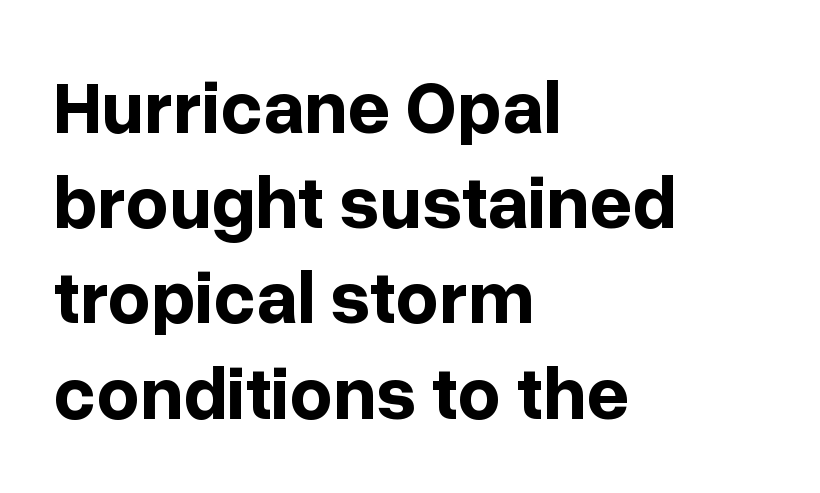
The text block is weighted toward the left margin, trailing off unevenly rightward. Each letter keeps its own natural width here, so spacing adapts to shape. Tracking here is standard; glyphs follow each other at the usual distance. Unlike a traditional serif, this face leaves its strokes unadorned. The glyphs are unaccompanied by any horizontal stroke below them.
